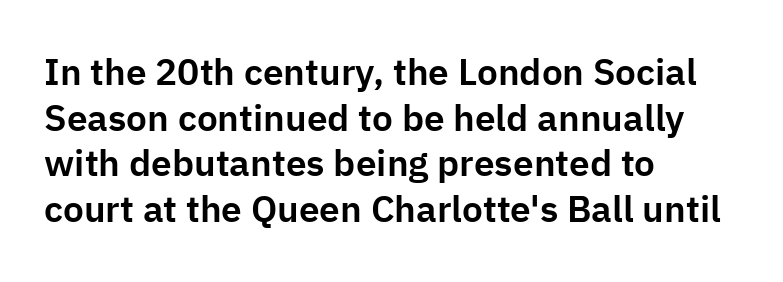
Serifs: no, the terminals of the letterforms are clean. The axis of the letterforms is exactly vertical. The specimen omits any rule beneath the text block's lines. This rendering leaves character spacing at its baseline value.
